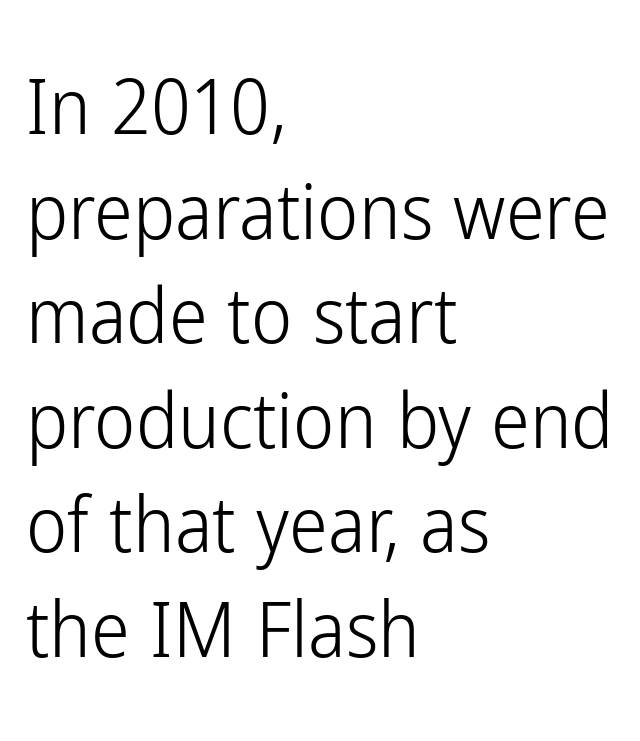
A typesetter would call this zero additional tracking. Horizontal alignment here is leftward, the default for most running prose. This sample uses a sans-serif face. The letters look calm and open, with moderate or lighter stems. A normal amount of white space separates one row of letters from the next. The rendering uses natural spacing where letterforms have individual widths.
